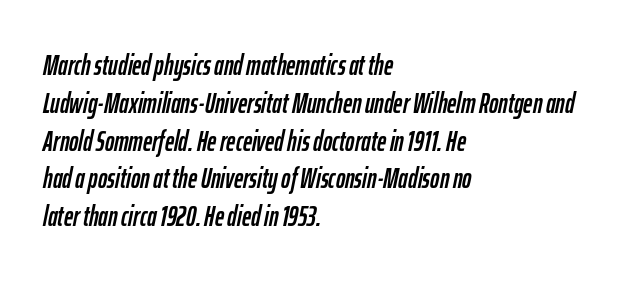
Q: Is the text italic (slanted)? A: Yes, it leans right by about 12 degrees.
Q: Is the text underlined? A: No.
Q: How is the paragraph aligned? A: Left-aligned.
Q: Is the spacing between letters normal or unusually wide? A: Normal.
Q: Is the spacing between lines tight, normal or loose? A: Normal.
Q: Width (condensed, normal, or wide)? A: Condensed.
Q: Stroke contrast? A: Low.
Q: x-height? A: Medium.
Q: Monospaced? A: No.
